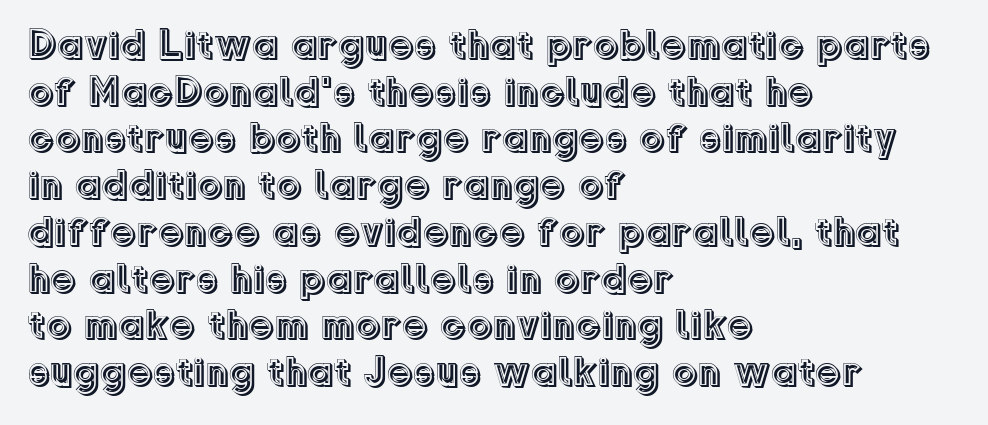
The image shows 41 px text type, upright; set left-aligned, tight line spacing (1.14x), normal letter spacing, not underlined; a medium x-height.
